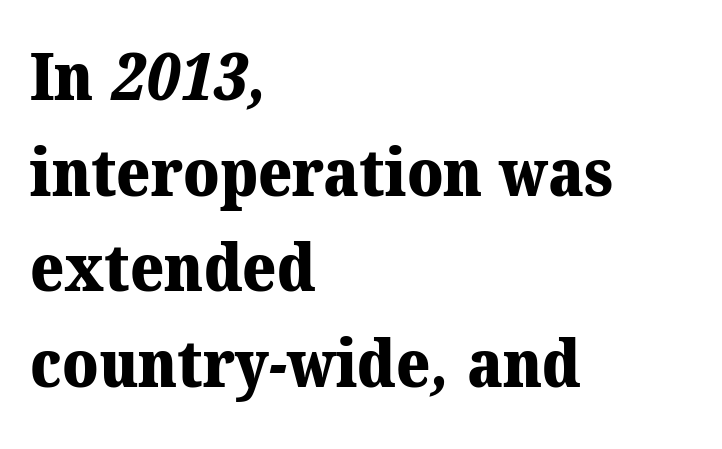
Q: Is the text bold? A: Yes.
Q: Is the typeface a serif or a sans-serif typeface? A: Serif.
Q: Is the text underlined? A: No.
Q: How is the paragraph aligned? A: Left-aligned.
Q: Is the spacing between letters normal or unusually wide? A: Normal.
Q: Is the spacing between lines tight, normal or loose? A: Normal.
Q: Width (condensed, normal, or wide)? A: Normal.
Q: Stroke contrast? A: Medium.
Q: x-height? A: Medium.
Q: Monospaced? A: No.
